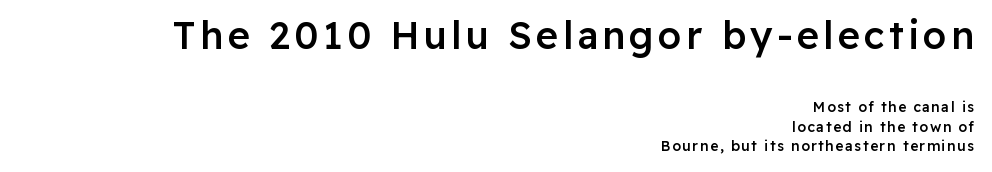
Q: Is the text bold? A: Semi-bold.
Q: Is the text italic (slanted)? A: No, it is upright.
Q: Is the typeface a serif or a sans-serif typeface? A: Sans-serif.
Q: Is the text underlined? A: No.
Q: How is the paragraph aligned? A: Right-aligned.
Q: Is the spacing between lines tight, normal or loose? A: Normal.
Q: Which block of text is set in a larger size, the first (top) or the second (bottom)? A: The first (top) one.
Q: Width (condensed, normal, or wide)? A: Normal.
Q: Stroke contrast? A: Low.
Q: x-height? A: Medium.
Q: Monospaced? A: No.
